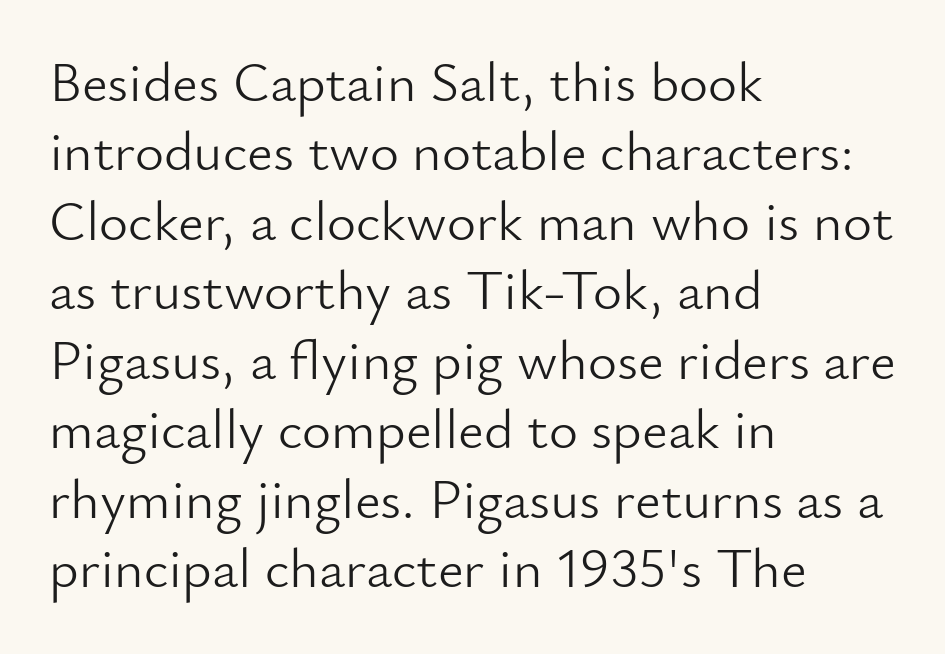
{"serif": "no", "italic": "no", "bold": "no", "weight": "light", "width": "normal", "stroke_contrast": "low", "x_height": "small", "monospaced": "no", "underline": "no", "align": "left", "line_spacing_ratio": 1.24, "letter_spacing": "normal", "letter_spacing_em": 0.0, "glyph_px": 56}
